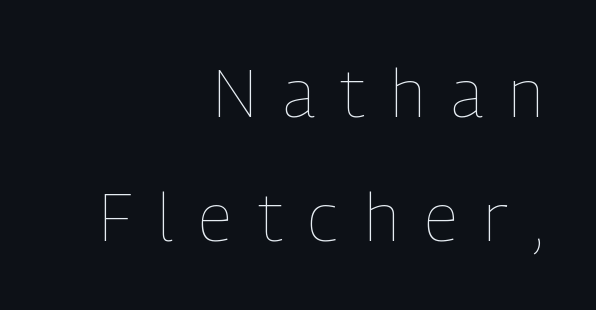
{"italic": "no", "bold": "no", "weight": "thin", "width": "condensed", "stroke_contrast": "low", "x_height": "medium", "monospaced": "no", "underline": "no", "align": "right", "line_spacing_ratio": 1.88, "letter_spacing": "wide", "letter_spacing_em": 0.4, "glyph_px": 66}
